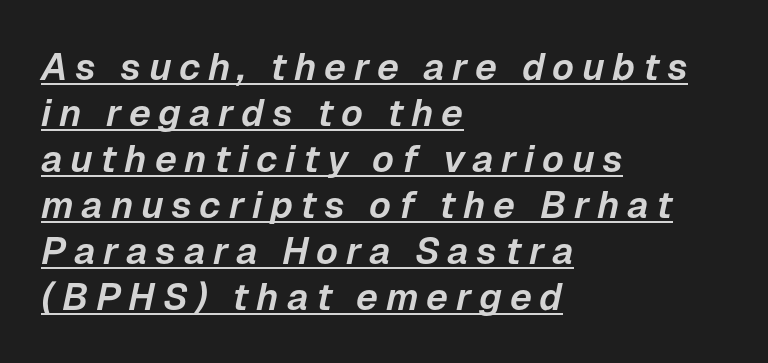
Alignment: flush left. The tracking reads as deliberately expanded to a designer's eye. Rendered with sloped, italic letterforms. Note the varied advance widths — an 'i' is clearly narrower than an 'm'. You can see a thin bar hugging the bottom of the glyphs.
